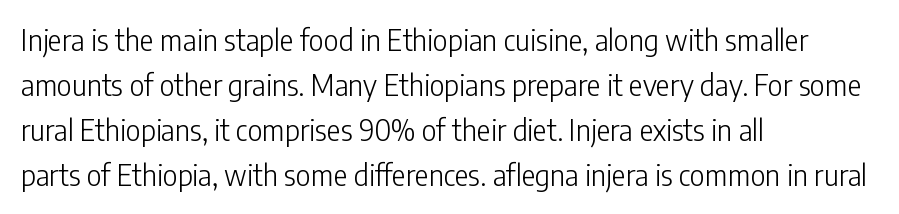
Q: Is the text bold? A: No.
Q: Is the text italic (slanted)? A: No, it is upright.
Q: Is the typeface a serif or a sans-serif typeface? A: Sans-serif.
Q: Is the text underlined? A: No.
Q: How is the paragraph aligned? A: Left-aligned.
Q: Is the spacing between letters normal or unusually wide? A: Normal.
Q: Is the spacing between lines tight, normal or loose? A: Normal.
Q: Width (condensed, normal, or wide)? A: Condensed.
Q: Stroke contrast? A: Low.
Q: x-height? A: Medium.
Q: Monospaced? A: No.
